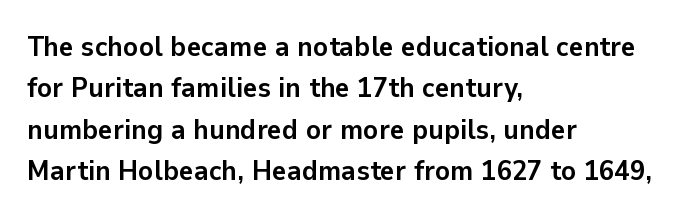
{"serif": "no", "italic": "no", "bold": "yes", "weight": "semibold", "width": "normal", "stroke_contrast": "low", "x_height": "medium", "monospaced": "no", "underline": "no", "align": "left", "line_spacing": "normal", "line_spacing_ratio": 1.48, "letter_spacing": "normal", "letter_spacing_em": 0.0, "glyph_px": 28}
